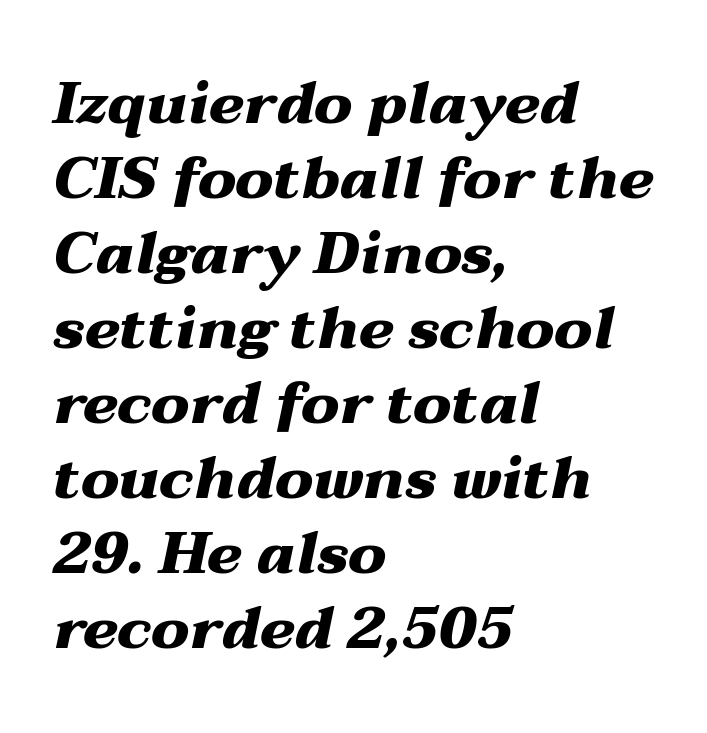
{"italic": "yes", "lean": "right", "slant_degrees": 12, "bold": "yes", "weight": "heavy", "width": "wide", "stroke_contrast": "medium", "x_height": "medium", "monospaced": "no", "underline": "no", "align": "left", "line_spacing": "normal", "line_spacing_ratio": 1.27, "letter_spacing": "normal", "letter_spacing_em": 0.0, "glyph_px": 59}
